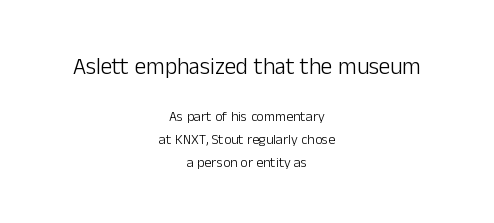
The image shows 23 px text type, upright; set centered, normal line spacing (1.63x), normal letter spacing, not underlined; the first (top) block is 1.64x larger.
